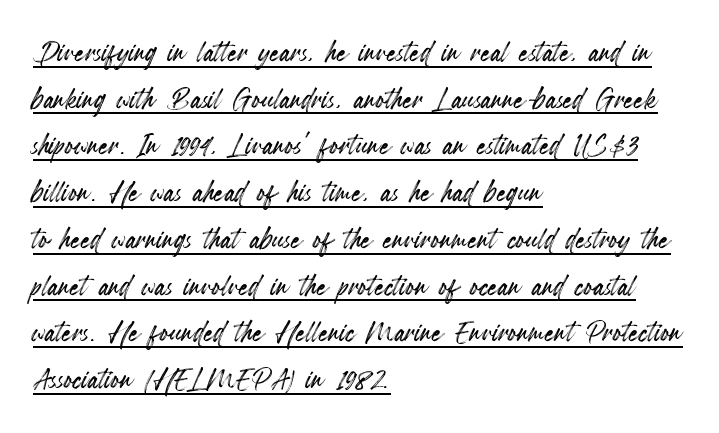
You could not count columns in this text — the font is proportionally spaced. Where is the straight margin? On the left. The rendering uses the underline text-decoration.
